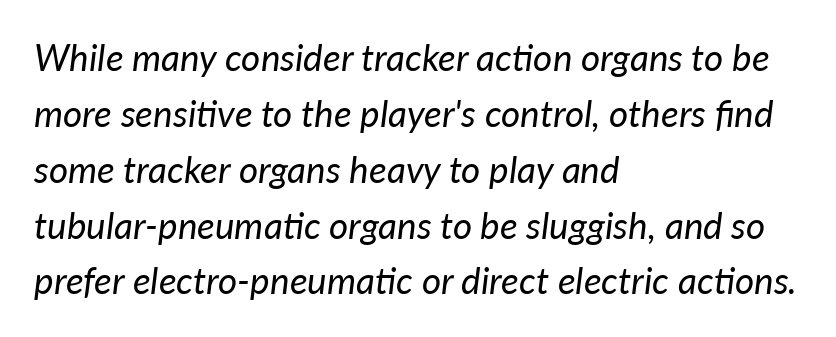
{"italic": "yes", "lean": "right", "slant_degrees": 7, "bold": "no", "weight": "regular", "width": "normal", "stroke_contrast": "low", "x_height": "medium", "monospaced": "no", "underline": "no", "align": "left", "line_spacing": "normal", "line_spacing_ratio": 1.51, "letter_spacing": "normal", "letter_spacing_em": 0.0, "glyph_px": 37}
